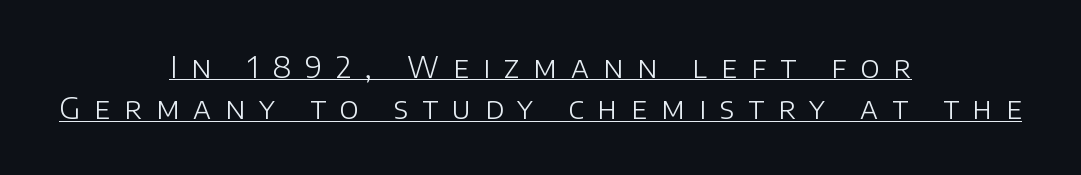
Note the varied advance widths — an 'i' is clearly narrower than an 'm'. A baseline rule has been typeset under these characters. Short and long lines alike share a common midpoint. This is the regular roman posture of the typeface. If you measured baseline to baseline, you'd find a middling distance.
